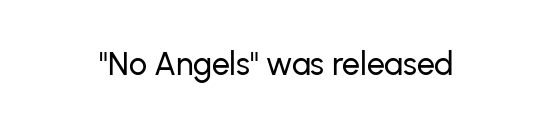
Rendered with straight, roman letterforms. You could not count columns in this text — the font is proportionally spaced. Rule under the text: the space is simply empty. The letters carry no serifs — their stems end cleanly without finishing strokes. This sample uses plain, unmodified letter spacing.
